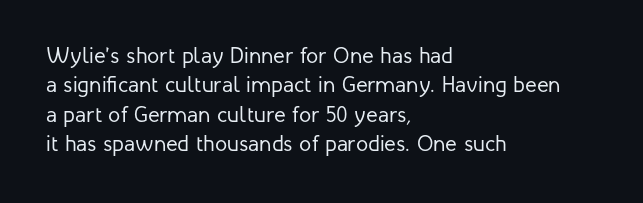
Caption: face not bold, strokes unweighted. Whoever set this chose a conventional vertical rhythm. This sample uses plain, unmodified letter spacing. The lettering stays uniformly vertical, giving the passage a roman look. Rule under the text: the space is simply empty.
